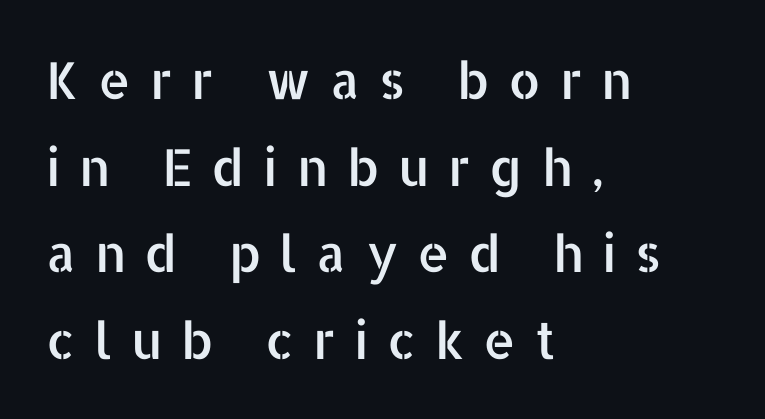
Q: Is the text italic (slanted)? A: No, it is upright.
Q: Is the typeface a serif or a sans-serif typeface? A: Sans-serif.
Q: Is the text underlined? A: No.
Q: How is the paragraph aligned? A: Left-aligned.
Q: Is the spacing between letters normal or unusually wide? A: Unusually wide.
Q: Is the spacing between lines tight, normal or loose? A: Normal.
Q: Width (condensed, normal, or wide)? A: Normal.
Q: Stroke contrast? A: Low.
Q: x-height? A: Medium.
Q: Monospaced? A: No.
